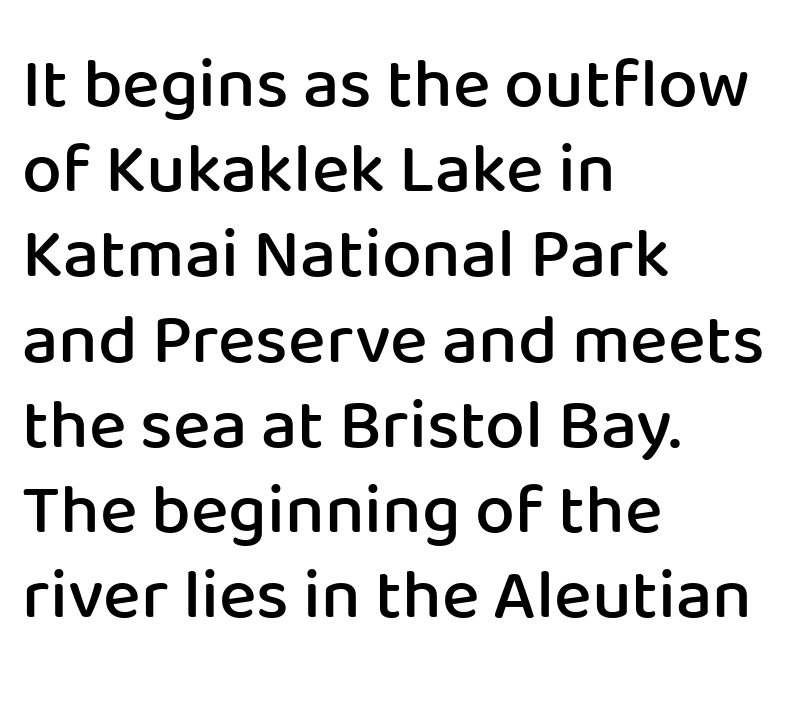
{"serif": "no", "italic": "no", "bold": "semi", "weight": "semibold", "width": "normal", "stroke_contrast": "low", "x_height": "medium", "monospaced": "no", "underline": "no", "align": "left", "line_spacing_ratio": 1.2, "letter_spacing": "normal", "letter_spacing_em": 0.0, "glyph_px": 71}
